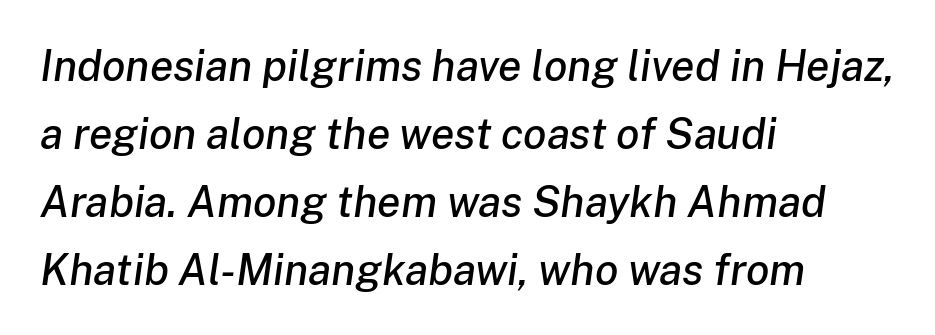
This rendering features lettering with no underline. This sample is left-justified, so line endings fall wherever the words run out. Between one letter and the next there's only the usual sliver of space. The typography opts for an oblique posture over an upright one. A typesetter would call this proportional, since set widths differ per character. The block of text has a typical density, with ordinary space between rows.
